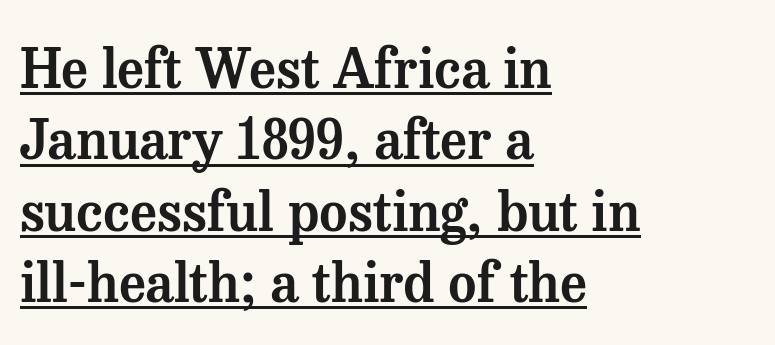
The image shows 54 px serif type, upright; set left-aligned, normal line spacing (1.32x), normal letter spacing, underlined; medium stroke contrast and a medium x-height.
